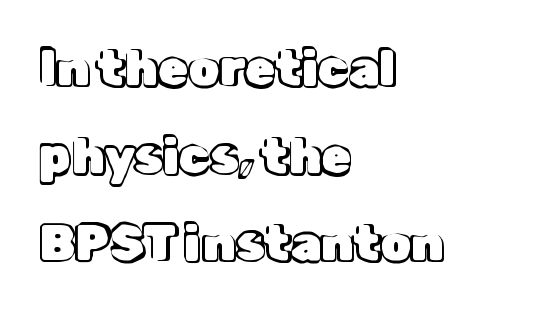
The image shows 49 px text type, upright; set left-aligned, line spacing 1.79x, normal letter spacing, not underlined; a medium x-height.
